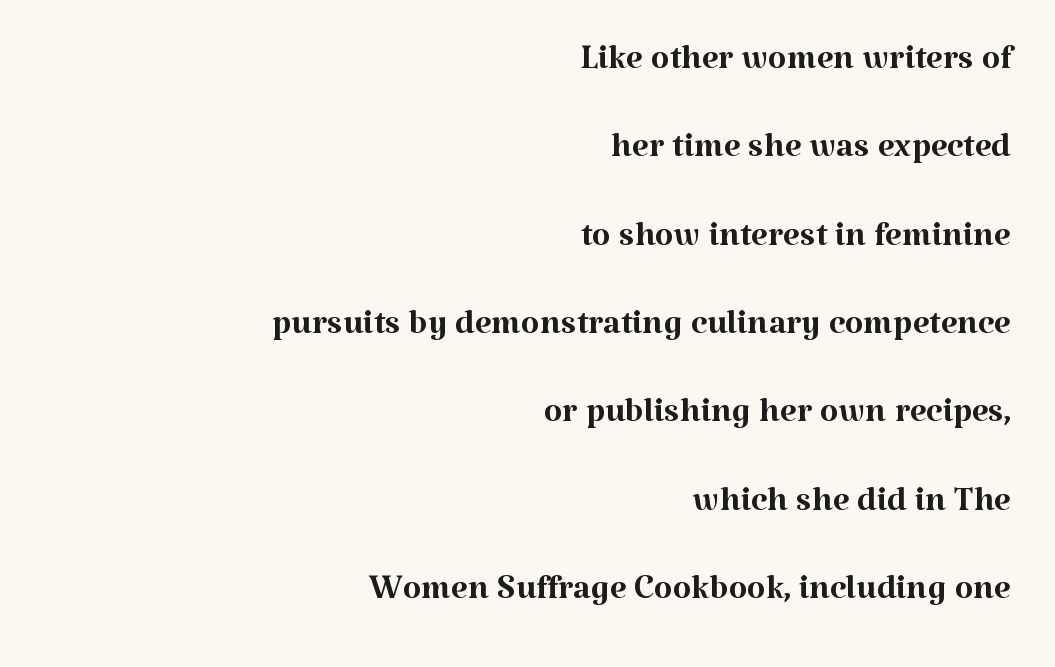
Q: Is the text bold? A: No.
Q: Is the text italic (slanted)? A: No, it is upright.
Q: Is the typeface a serif or a sans-serif typeface? A: Serif.
Q: Is the text underlined? A: No.
Q: How is the paragraph aligned? A: Right-aligned.
Q: Is the spacing between letters normal or unusually wide? A: Normal.
Q: Width (condensed, normal, or wide)? A: Normal.
Q: Stroke contrast? A: Medium.
Q: x-height? A: Medium.
Q: Monospaced? A: No.
